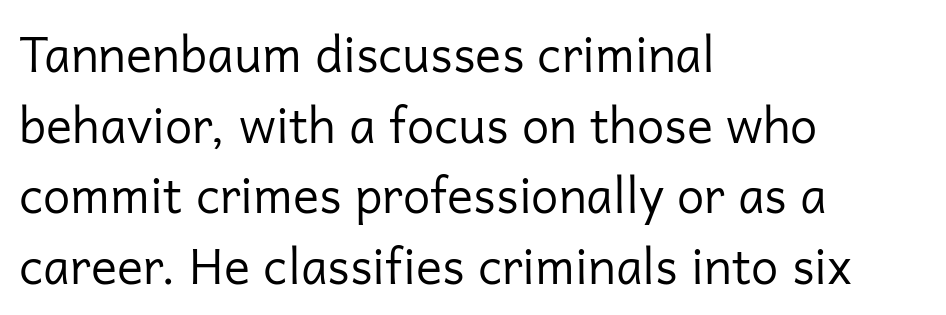
The face looks like a standard text weight, possibly lighter. Decoration check: the copy has no underline. Vertical strokes here are truly vertical. Each letter keeps its own natural width here, so spacing adapts to shape. Does extra space separate the letters? No, they use regular spacing. Every row of glyphs begins at an identical x-position on the left.
